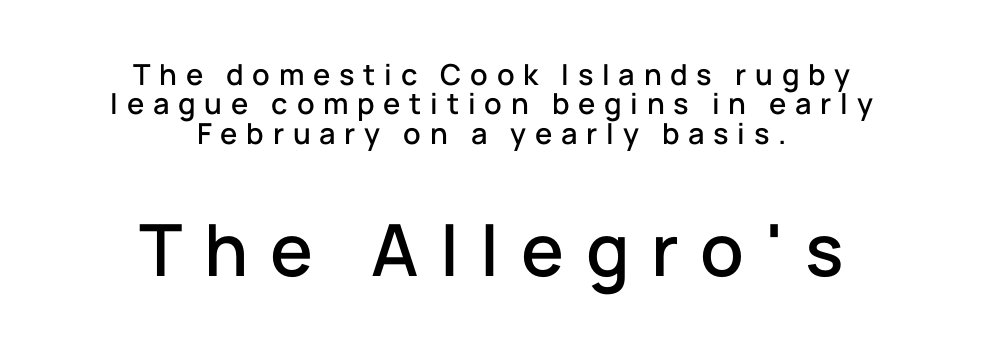
{"serif": "no", "italic": "no", "width": "normal", "stroke_contrast": "low", "x_height": "medium", "monospaced": "no", "underline": "no", "align": "center", "line_spacing": "tight", "line_spacing_ratio": 1.01, "letter_spacing": "wide", "letter_spacing_em": 0.3, "larger_block": "second", "size_ratio": 2.48, "glyph_px": 72}
